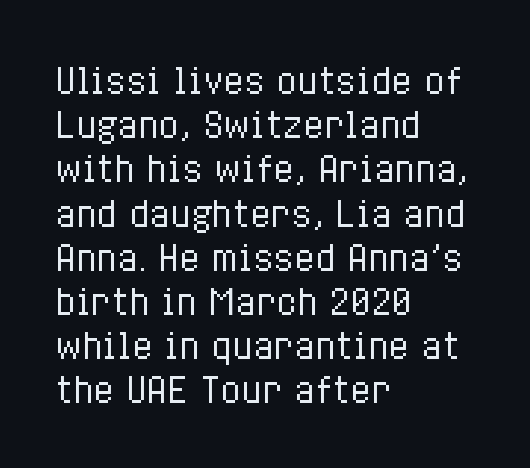
Q: Is the text bold? A: No.
Q: Is the text italic (slanted)? A: No, it is upright.
Q: Is the text underlined? A: No.
Q: How is the paragraph aligned? A: Left-aligned.
Q: Is the spacing between letters normal or unusually wide? A: Normal.
Q: Is the spacing between lines tight, normal or loose? A: Normal.
Q: Width (condensed, normal, or wide)? A: Condensed.
Q: Stroke contrast? A: Low.
Q: x-height? A: Medium.
Q: Monospaced? A: No.
